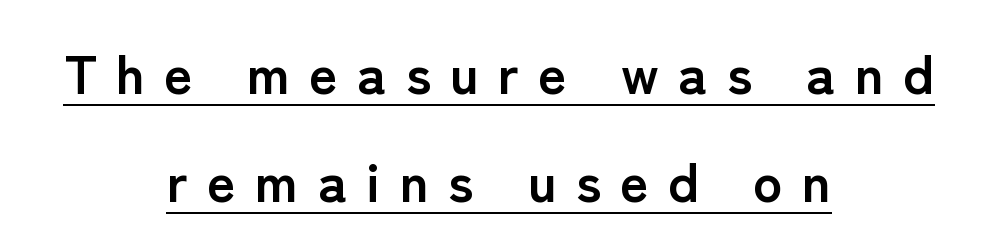
Note the varied advance widths — an 'i' is clearly narrower than an 'm'. Strong, thick strokes mark this as bold type. The passage is arranged like a title page — every line centered. You could fit nearly another row in the gap between these rows.
